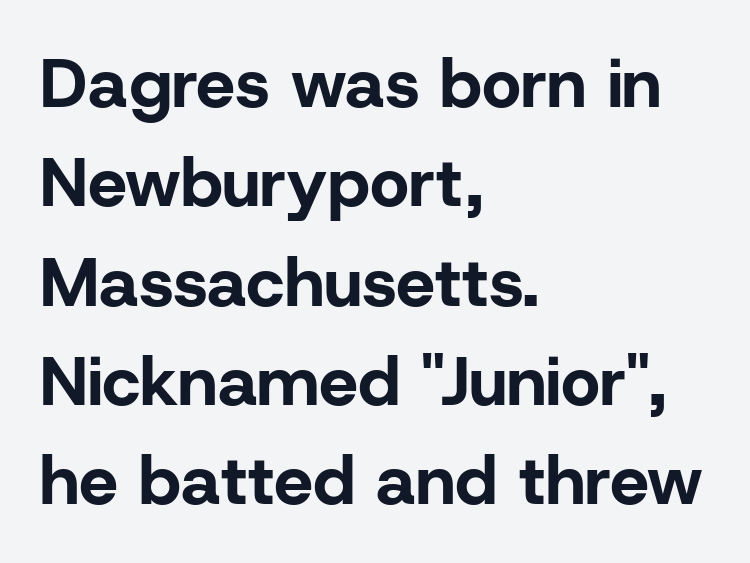
Q: Is the text bold? A: Yes.
Q: Is the text italic (slanted)? A: No, it is upright.
Q: Is the typeface a serif or a sans-serif typeface? A: Sans-serif.
Q: Is the text underlined? A: No.
Q: How is the paragraph aligned? A: Left-aligned.
Q: Is the spacing between letters normal or unusually wide? A: Normal.
Q: Is the spacing between lines tight, normal or loose? A: Normal.
Q: Width (condensed, normal, or wide)? A: Normal.
Q: Stroke contrast? A: Low.
Q: x-height? A: Medium.
Q: Monospaced? A: No.
